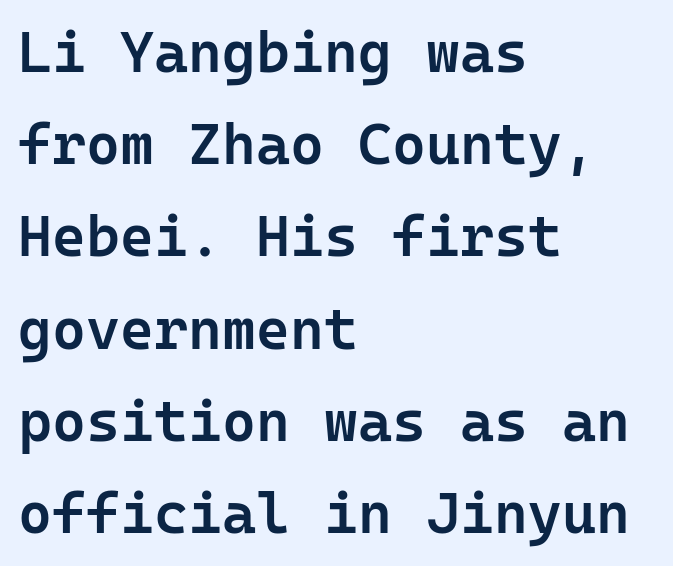
Q: Is the text bold? A: Semi-bold.
Q: Is the text italic (slanted)? A: No, it is upright.
Q: Is the typeface a serif or a sans-serif typeface? A: Sans-serif.
Q: Is the text underlined? A: No.
Q: How is the paragraph aligned? A: Left-aligned.
Q: Is the spacing between letters normal or unusually wide? A: Normal.
Q: Is the spacing between lines tight, normal or loose? A: Normal.
Q: Width (condensed, normal, or wide)? A: Normal.
Q: Stroke contrast? A: Low.
Q: x-height? A: Medium.
